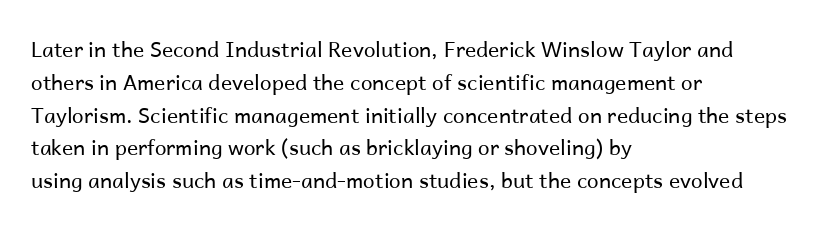
{"italic": "no", "bold": "no", "underline": "no", "align": "left", "line_spacing": "normal", "line_spacing_ratio": 1.56, "letter_spacing": "normal", "letter_spacing_em": 0.0, "glyph_px": 21}
